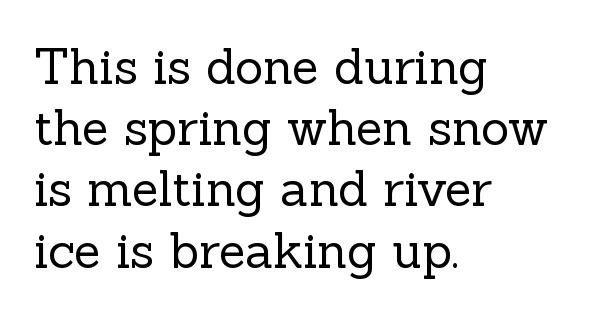
{"serif": "yes", "italic": "no", "bold": "no", "weight": "regular", "width": "normal", "x_height": "medium", "monospaced": "no", "underline": "no", "align": "left", "line_spacing": "normal", "line_spacing_ratio": 1.25, "letter_spacing": "normal", "letter_spacing_em": 0.0, "glyph_px": 49}
